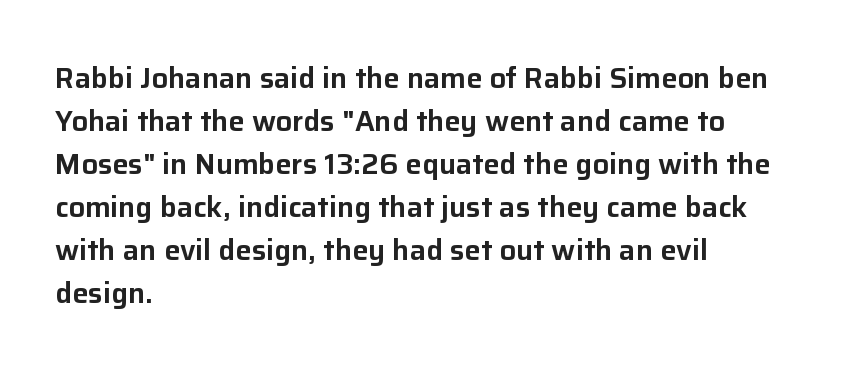
Nope, no serifs anywhere on these letters. If you drew a ruler down the left edge, every line would touch it. This is roman type, the default non-slanted kind. Plain, unruled lines of type.
